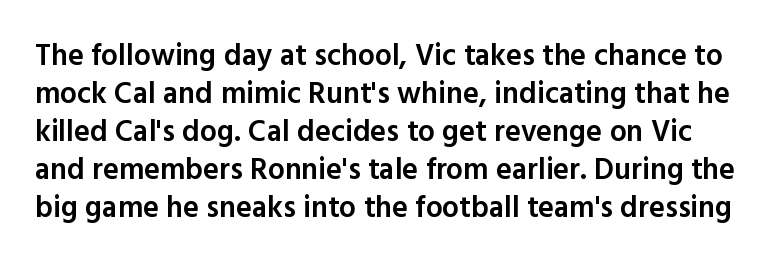
{"serif": "no", "italic": "no", "bold": "semi", "weight": "semibold", "width": "normal", "x_height": "medium", "monospaced": "no", "underline": "no", "line_spacing": "normal", "line_spacing_ratio": 1.27, "letter_spacing": "normal", "letter_spacing_em": 0.0, "glyph_px": 30}
